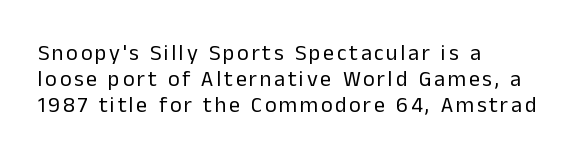
The strokes carry an ordinary text weight at most. Ascenders rise straight up at ninety degrees. Glance below the letters and you will spot only blank space. Line beginnings align vertically; line endings do not.
